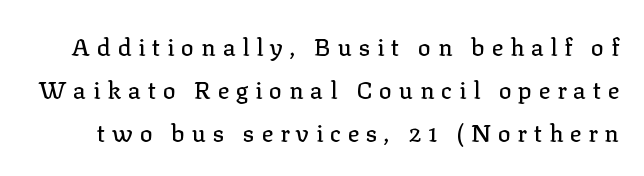
Look at the tracking — it's clearly loosened, letters drifting apart. Letters rest on an invisible, unmarked baseline. The letters stand upright; this is a roman face.
